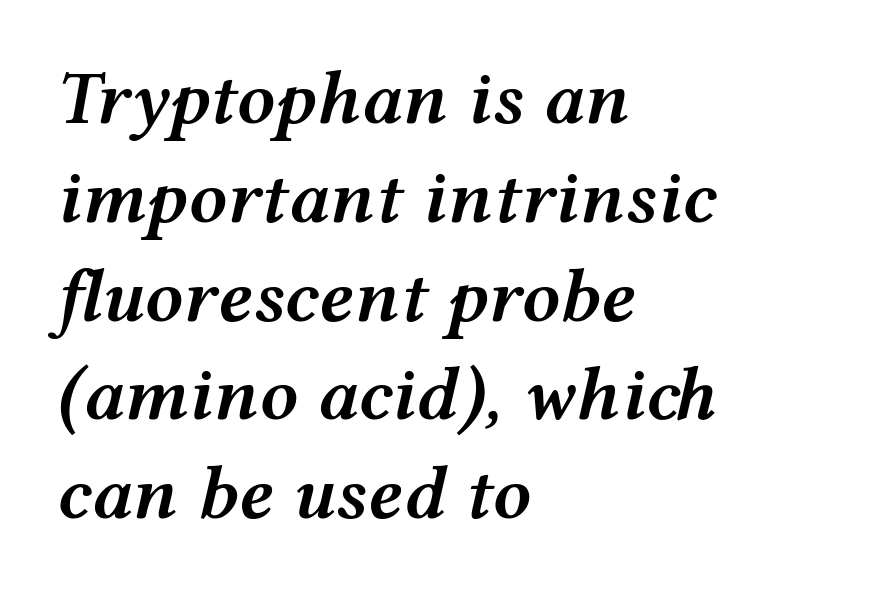
The image shows 76 px semibold, wide type, italic (leaning right); set left-aligned, normal line spacing (1.3x), normal letter spacing, not underlined; medium stroke contrast and a medium x-height.
